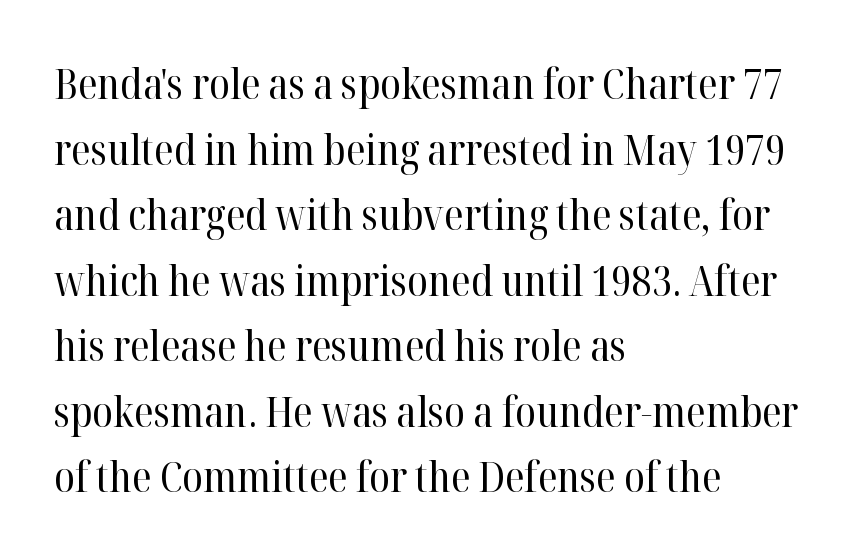
Q: Is the text bold? A: No.
Q: Is the text italic (slanted)? A: No, it is upright.
Q: Is the typeface a serif or a sans-serif typeface? A: Serif.
Q: Is the text underlined? A: No.
Q: How is the paragraph aligned? A: Left-aligned.
Q: Is the spacing between letters normal or unusually wide? A: Normal.
Q: Is the spacing between lines tight, normal or loose? A: Normal.
Q: Width (condensed, normal, or wide)? A: Normal.
Q: Stroke contrast? A: High.
Q: x-height? A: Medium.
Q: Monospaced? A: No.
